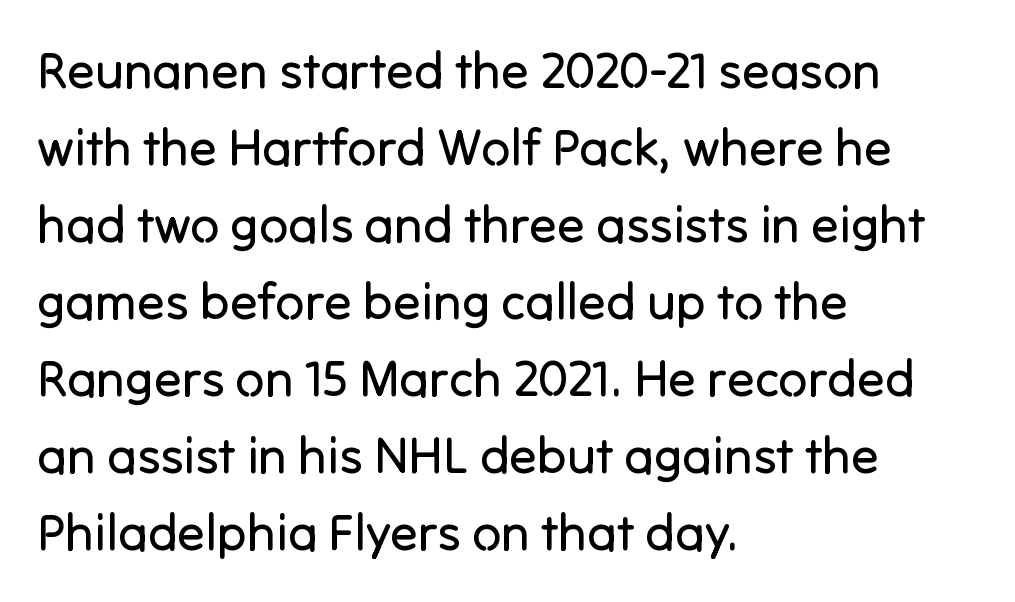
The image shows 51 px regular-weight sans-serif type, upright; set left-aligned, normal line spacing (1.51x), normal letter spacing, not underlined; low stroke contrast and a medium x-height.
